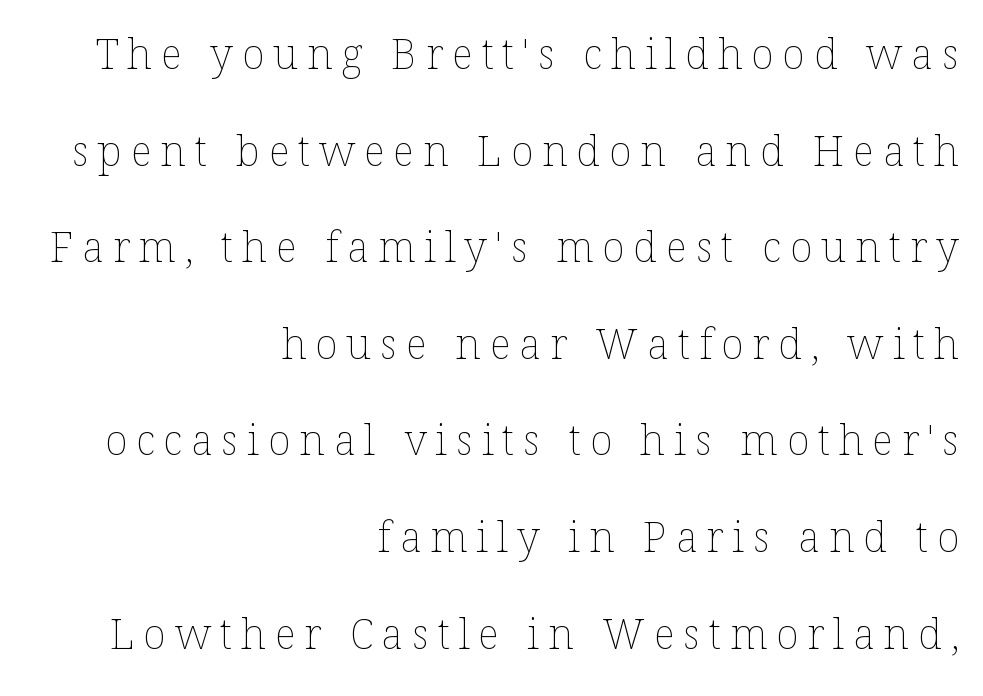
Q: Is the text bold? A: No.
Q: Is the text italic (slanted)? A: No, it is upright.
Q: Is the text underlined? A: No.
Q: How is the paragraph aligned? A: Right-aligned.
Q: Is the spacing between letters normal or unusually wide? A: Unusually wide.
Q: Is the spacing between lines tight, normal or loose? A: Loose.
Q: Width (condensed, normal, or wide)? A: Normal.
Q: Stroke contrast? A: Low.
Q: x-height? A: Medium.
Q: Monospaced? A: No.
